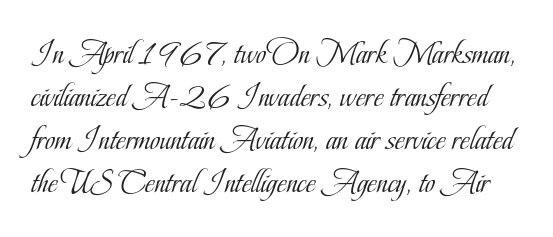
Q: Is the text bold? A: No.
Q: Is the text italic (slanted)? A: Yes.
Q: Is the typeface a serif or a sans-serif typeface? A: Serif.
Q: Is the text underlined? A: No.
Q: Is the spacing between letters normal or unusually wide? A: Normal.
Q: Is the spacing between lines tight, normal or loose? A: Normal.
Q: Width (condensed, normal, or wide)? A: Condensed.
Q: Stroke contrast? A: Low.
Q: x-height? A: Small.
Q: Monospaced? A: No.
